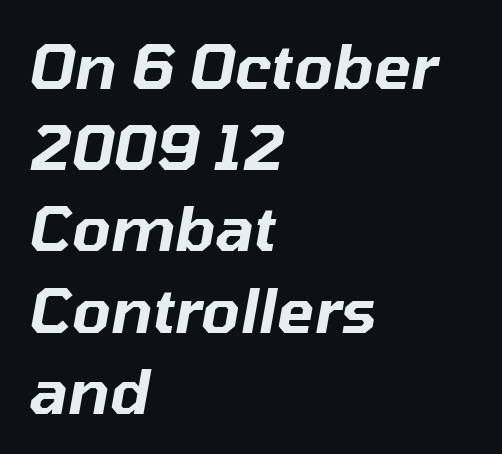
Q: Is the text italic (slanted)? A: Yes, it leans right by about 10 degrees.
Q: Is the text underlined? A: No.
Q: How is the paragraph aligned? A: Left-aligned.
Q: Is the spacing between letters normal or unusually wide? A: Normal.
Q: Is the spacing between lines tight, normal or loose? A: Normal.
Q: Width (condensed, normal, or wide)? A: Normal.
Q: Stroke contrast? A: Low.
Q: x-height? A: Medium.
Q: Monospaced? A: No.
